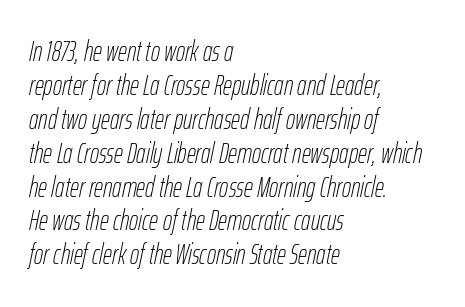
Q: Is the text bold? A: No.
Q: Is the text italic (slanted)? A: Yes, it leans right by about 12 degrees.
Q: Is the text underlined? A: No.
Q: How is the paragraph aligned? A: Left-aligned.
Q: Is the spacing between letters normal or unusually wide? A: Normal.
Q: Width (condensed, normal, or wide)? A: Condensed.
Q: Stroke contrast? A: Low.
Q: x-height? A: Medium.
Q: Monospaced? A: No.
